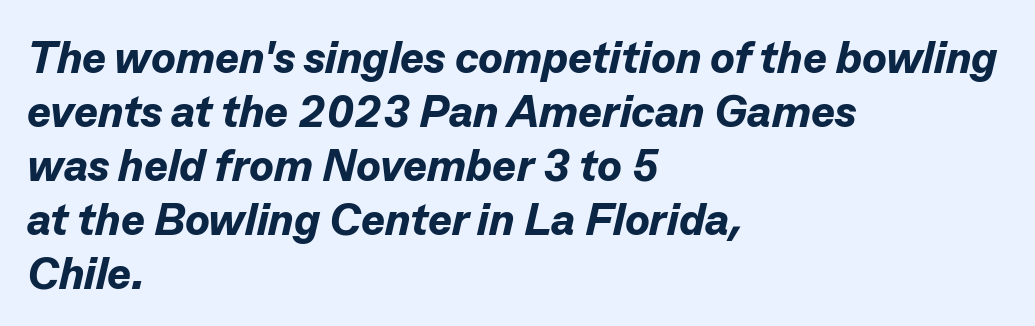
Looks like regular typesetting: each glyph gets only the width it needs. The sample has been set heavy, in full bold. Quick note: underline off. Default kerning and tracking; the words read as compact shapes. Typeset ragged right — the left edge is the straight one. Italic? Definitely — the glyphs are oblique.
